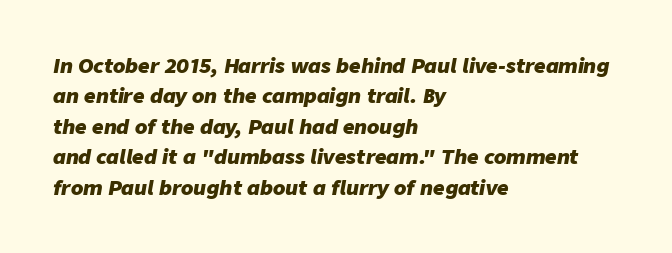
Q: Is the text bold? A: Yes.
Q: Is the text italic (slanted)? A: Yes, it leans right by about 9 degrees.
Q: Is the text underlined? A: No.
Q: How is the paragraph aligned? A: Left-aligned.
Q: Is the spacing between letters normal or unusually wide? A: Normal.
Q: Is the spacing between lines tight, normal or loose? A: Normal.
